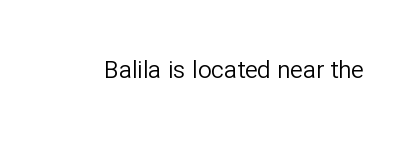
The image shows 24 px text type, upright; set normal letter spacing, not underlined.
